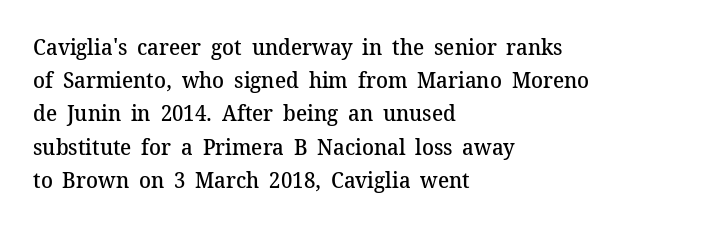
Q: Is the text bold? A: Semi-bold.
Q: Is the text italic (slanted)? A: No, it is upright.
Q: Is the text underlined? A: No.
Q: How is the paragraph aligned? A: Left-aligned.
Q: Is the spacing between letters normal or unusually wide? A: Normal.
Q: Is the spacing between lines tight, normal or loose? A: Normal.
